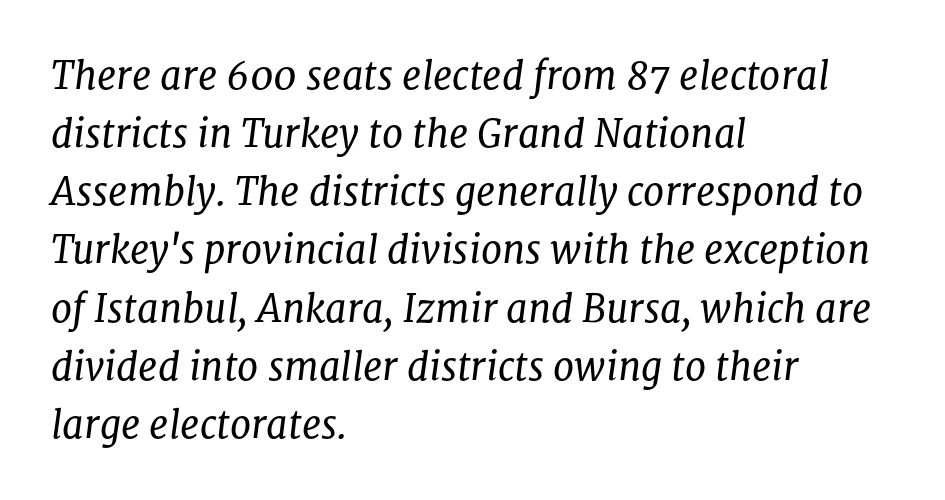
Q: Is the text bold? A: No.
Q: Is the text italic (slanted)? A: Yes, it leans right by about 8 degrees.
Q: Is the typeface a serif or a sans-serif typeface? A: Serif.
Q: Is the text underlined? A: No.
Q: How is the paragraph aligned? A: Left-aligned.
Q: Is the spacing between letters normal or unusually wide? A: Normal.
Q: Is the spacing between lines tight, normal or loose? A: Normal.
Q: Width (condensed, normal, or wide)? A: Normal.
Q: Stroke contrast? A: Low.
Q: x-height? A: Medium.
Q: Monospaced? A: No.
